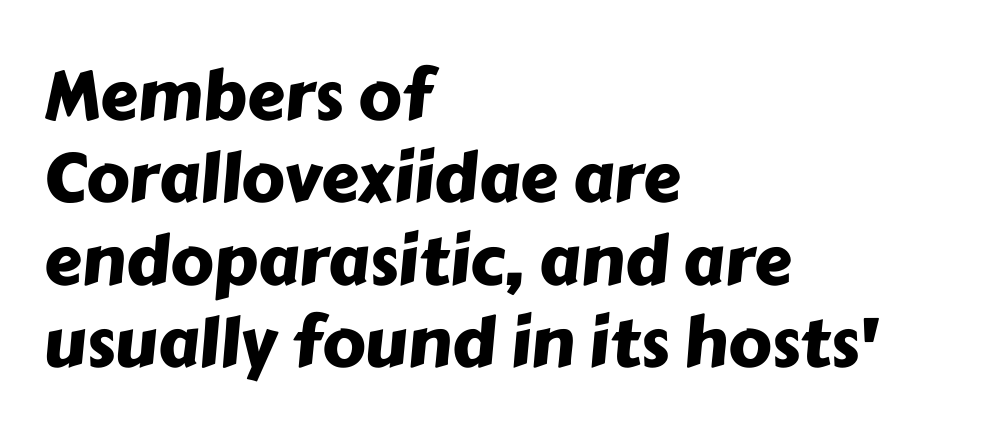
Q: Is the typeface a serif or a sans-serif typeface? A: Sans-serif.
Q: Is the text underlined? A: No.
Q: How is the paragraph aligned? A: Left-aligned.
Q: Is the spacing between letters normal or unusually wide? A: Normal.
Q: Width (condensed, normal, or wide)? A: Normal.
Q: Stroke contrast? A: Low.
Q: x-height? A: Medium.
Q: Monospaced? A: No.
